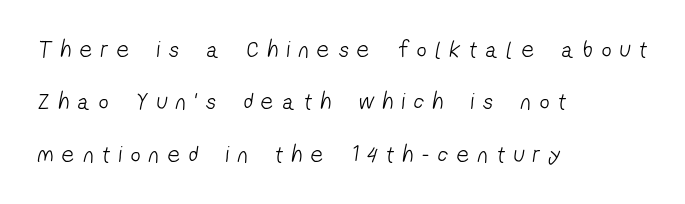
Q: Is the text bold? A: No.
Q: Is the text underlined? A: No.
Q: How is the paragraph aligned? A: Left-aligned.
Q: Is the spacing between letters normal or unusually wide? A: Unusually wide.
Q: Is the spacing between lines tight, normal or loose? A: Loose.
